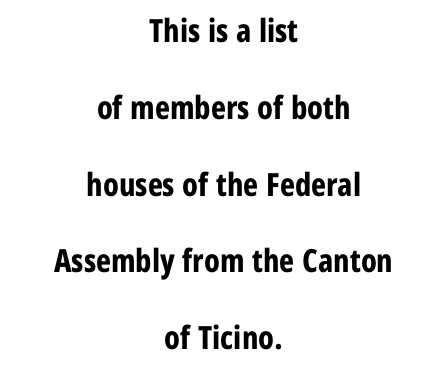
The image shows 32 px bold, condensed sans-serif type, upright; set centered, loose line spacing (2.4x), normal letter spacing, not underlined; low stroke contrast and a medium x-height.
